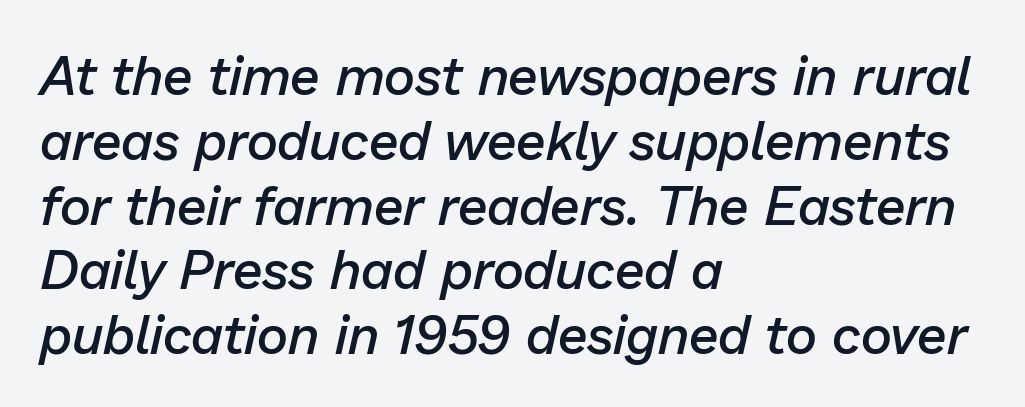
The image shows 54 px semibold type, italic (leaning right); set left-aligned, line spacing 1.2x, normal letter spacing, not underlined; low stroke contrast and a medium x-height.
